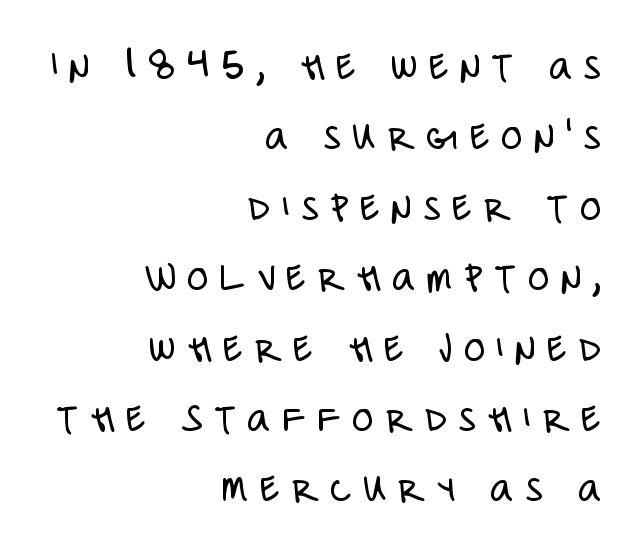
The image shows 44 px light, condensed sans-serif type, upright; set right-aligned, normal line spacing (1.6x), unusually wide letter spacing (+0.26 em), not underlined; low stroke contrast and a large x-height.
